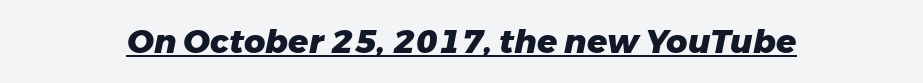
Q: Is the text bold? A: Yes.
Q: Is the text italic (slanted)? A: Yes, it leans right by about 11 degrees.
Q: Is the text underlined? A: Yes.
Q: Is the spacing between letters normal or unusually wide? A: Normal.
Q: Width (condensed, normal, or wide)? A: Normal.
Q: Stroke contrast? A: Low.
Q: x-height? A: Medium.
Q: Monospaced? A: No.
